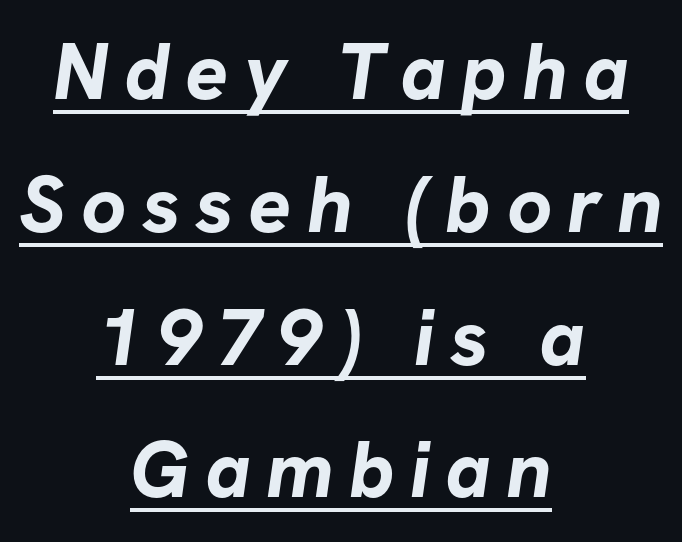
The image shows 80 px bold sans-serif type; set centered, normal line spacing (1.66x), underlined; low stroke contrast and a medium x-height.
